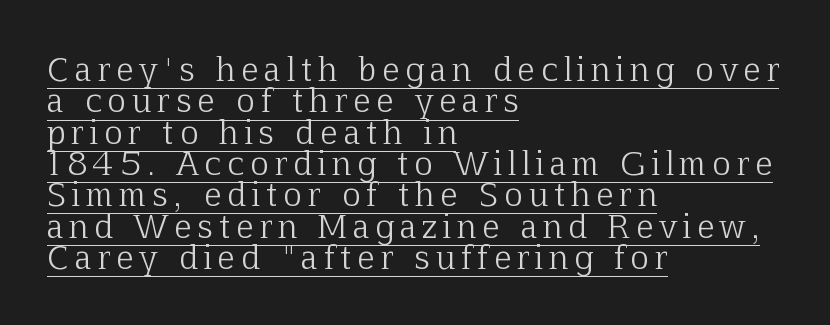
Each letter keeps its own natural width here, so spacing adapts to shape. Inter-character spacing is expanded well beyond the font's built-in metrics. The font's upright variant was chosen for this text. You can tell from the footed stems that serif type was used. Bold? No — there's no thickening of the strokes.
